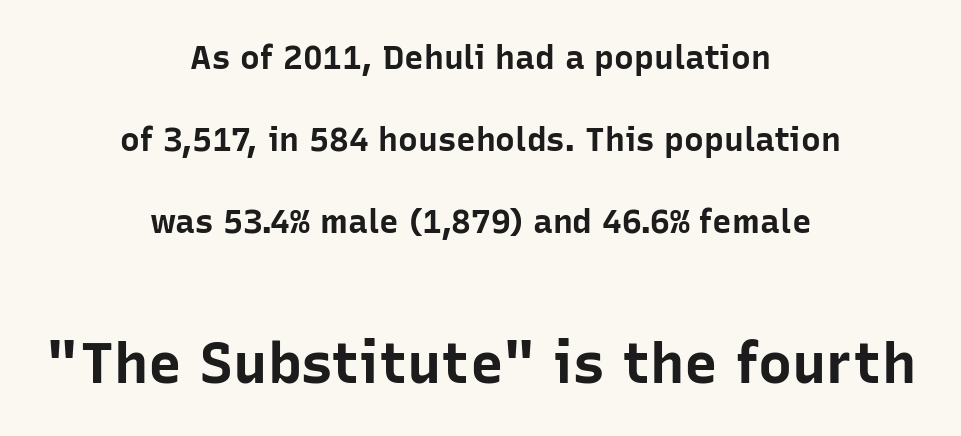
Look at the tracking — it's just the regular setting, nothing added. Set as a true bold cut, around the 700 mark. Loosely led — the rows are spread out. Looks like regular typesetting: each glyph gets only the width it needs. Note: no serifs on the glyphs.
